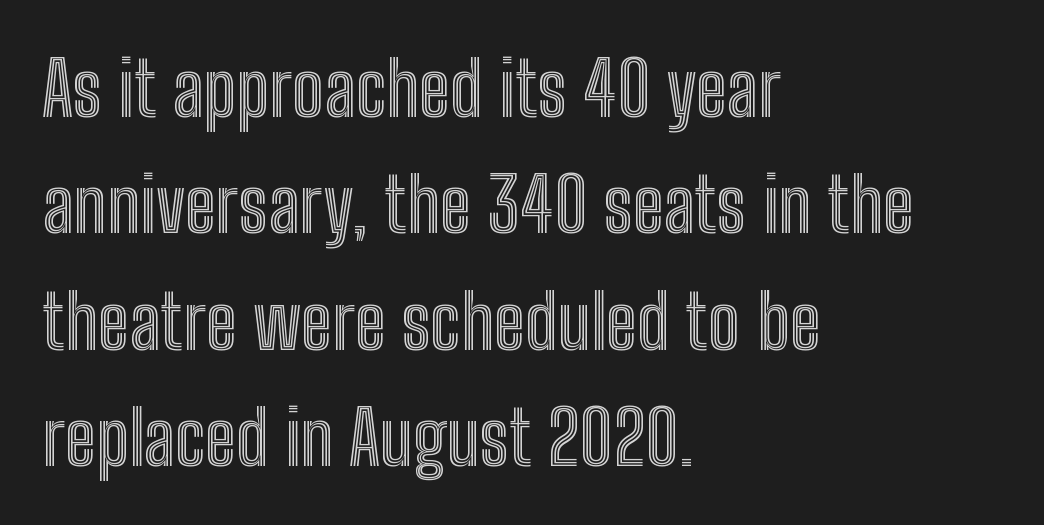
Proportional: the letters do not fall into vertical columns. Here the glyphs are tracked normally, forming tight word shapes. Posture: straight, roman, zero tilt. Honestly, the row spacing looks completely unremarkable. The paragraph has a hard left edge and a soft right edge. Check the space under the baseline: it is left empty.
